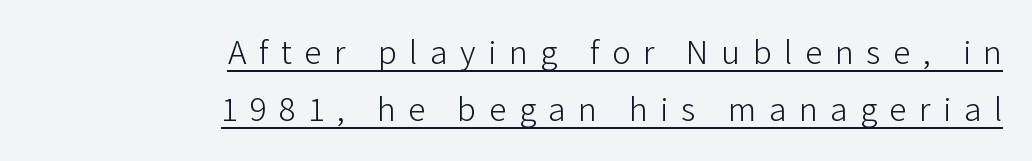
{"serif": "no", "italic": "no", "bold": "no", "weight": "light", "width": "normal", "stroke_contrast": "low", "x_height": "medium", "monospaced": "no", "underline": "yes", "align": "right", "line_spacing": "normal", "line_spacing_ratio": 1.64, "letter_spacing": "wide", "letter_spacing_em": 0.36, "glyph_px": 35}
